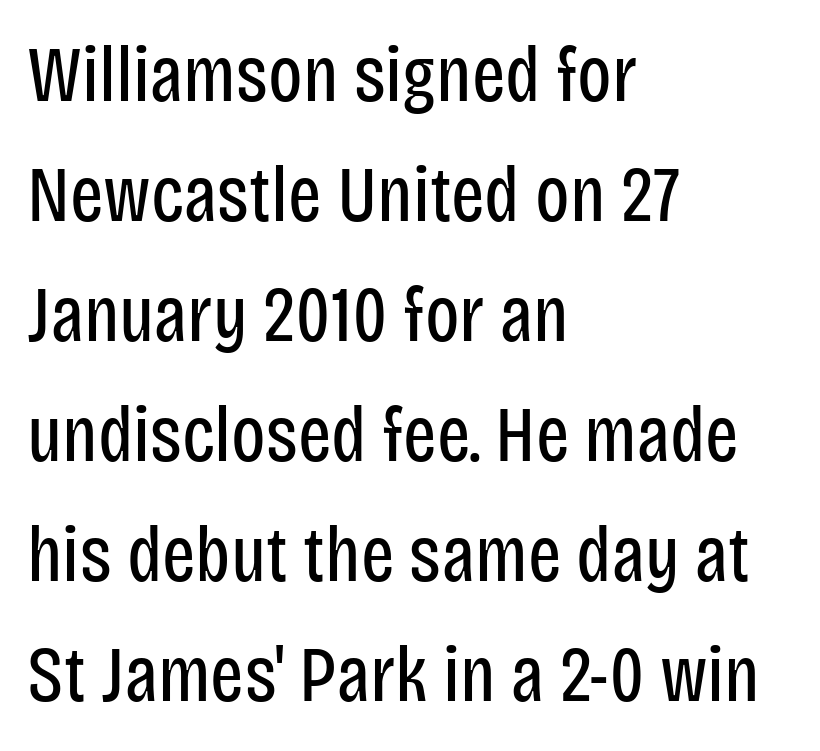
{"serif": "no", "italic": "no", "bold": "no", "weight": "regular", "width": "condensed", "stroke_contrast": "low", "x_height": "large", "monospaced": "no", "underline": "no", "align": "left", "line_spacing": "normal", "line_spacing_ratio": 1.52, "letter_spacing": "normal", "letter_spacing_em": 0.0, "glyph_px": 79}
